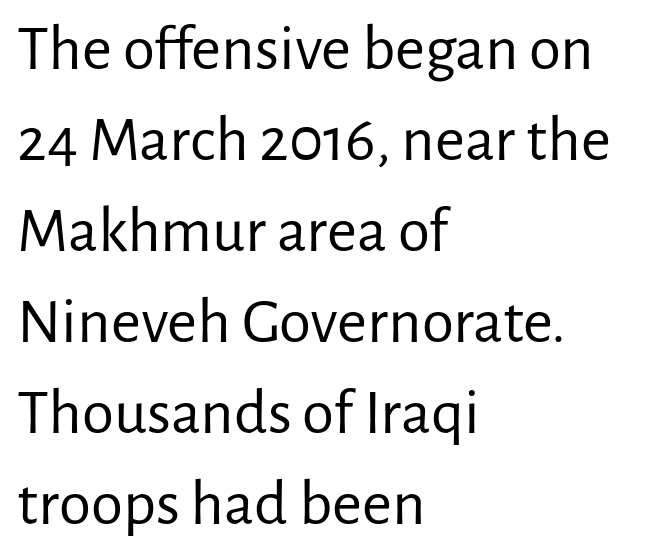
The image shows 65 px regular-weight sans-serif type, upright; set left-aligned, normal line spacing (1.4x), normal letter spacing, not underlined; low stroke contrast and a medium x-height.
